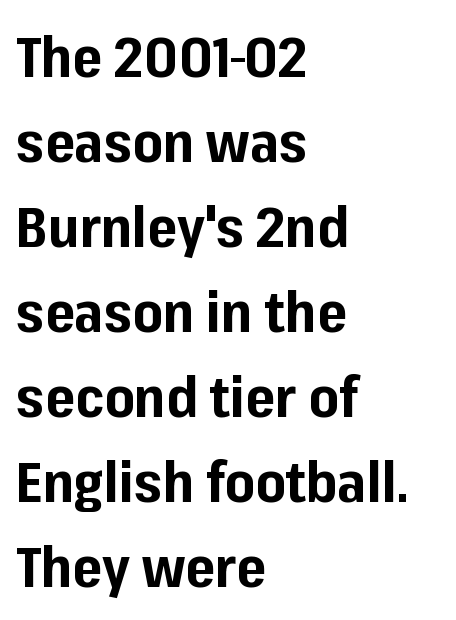
The image shows 57 px bold sans-serif type, upright; set left-aligned, normal line spacing (1.49x), normal letter spacing, not underlined; low stroke contrast and a medium x-height.
